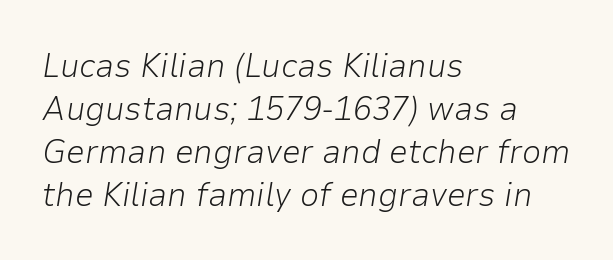
{"italic": "yes", "lean": "right", "slant_degrees": 9, "bold": "no", "weight": "light", "width": "normal", "stroke_contrast": "low", "x_height": "medium", "monospaced": "no", "underline": "no", "align": "left", "line_spacing": "normal", "line_spacing_ratio": 1.26, "letter_spacing": "normal", "letter_spacing_em": 0.0, "glyph_px": 34}
